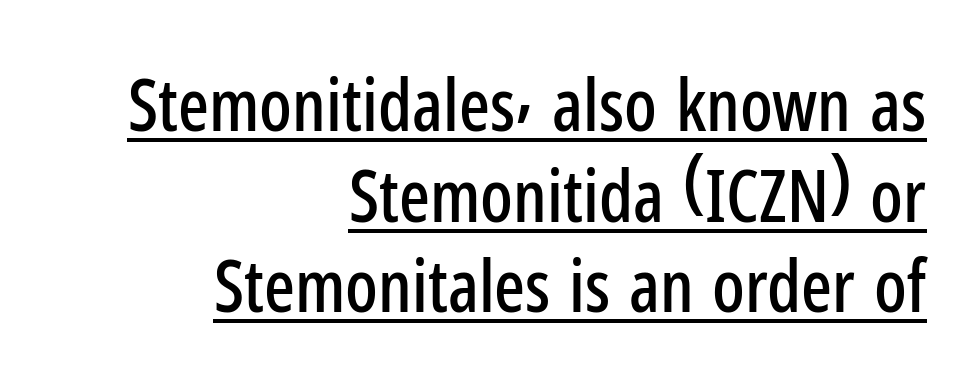
Q: Is the text italic (slanted)? A: No, it is upright.
Q: Is the typeface a serif or a sans-serif typeface? A: Sans-serif.
Q: Is the text underlined? A: Yes.
Q: How is the paragraph aligned? A: Right-aligned.
Q: Is the spacing between letters normal or unusually wide? A: Normal.
Q: Is the spacing between lines tight, normal or loose? A: Normal.
Q: Width (condensed, normal, or wide)? A: Condensed.
Q: Stroke contrast? A: Low.
Q: x-height? A: Medium.
Q: Monospaced? A: No.
